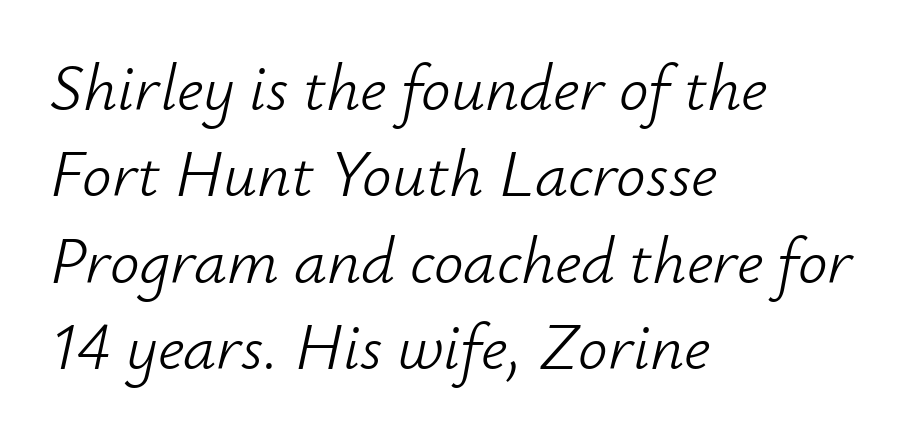
A normal amount of white space separates one row of letters from the next. Caption: standard tracking, unaltered. If you drew a ruler down the left edge, every line would touch it. Note the varied advance widths — an 'i' is clearly narrower than an 'm'. If you drew a line through each stem, it would be angled.
